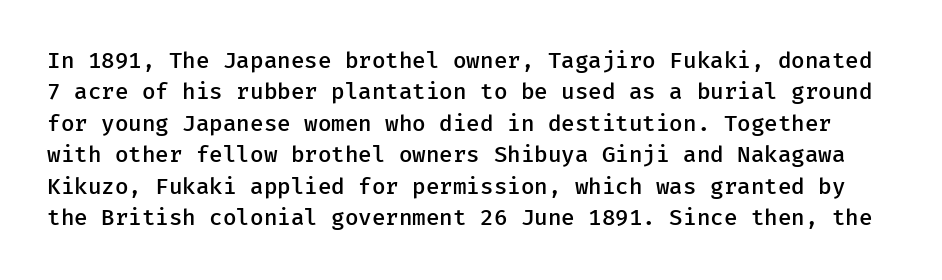
{"italic": "no", "bold": "semi", "underline": "no", "line_spacing": "normal", "line_spacing_ratio": 1.43, "letter_spacing": "normal", "letter_spacing_em": 0.0, "glyph_px": 22}
